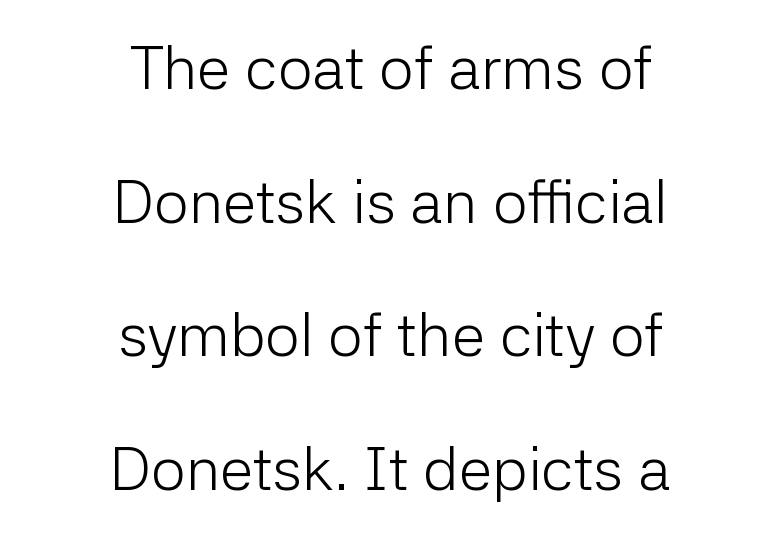
Q: Is the text bold? A: No.
Q: Is the text italic (slanted)? A: No, it is upright.
Q: Is the typeface a serif or a sans-serif typeface? A: Sans-serif.
Q: Is the text underlined? A: No.
Q: How is the paragraph aligned? A: Centered.
Q: Is the spacing between letters normal or unusually wide? A: Normal.
Q: Is the spacing between lines tight, normal or loose? A: Loose.
Q: Width (condensed, normal, or wide)? A: Normal.
Q: Stroke contrast? A: Low.
Q: x-height? A: Medium.
Q: Monospaced? A: No.
